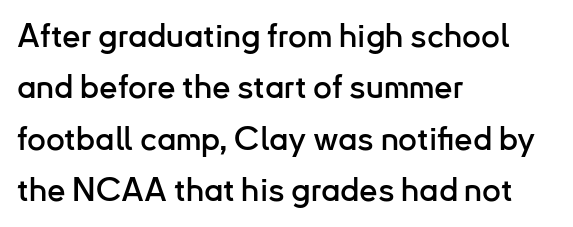
The image shows 33 px sans-serif type, upright; set left-aligned, normal line spacing (1.56x), normal letter spacing, not underlined; low stroke contrast and a small x-height.
